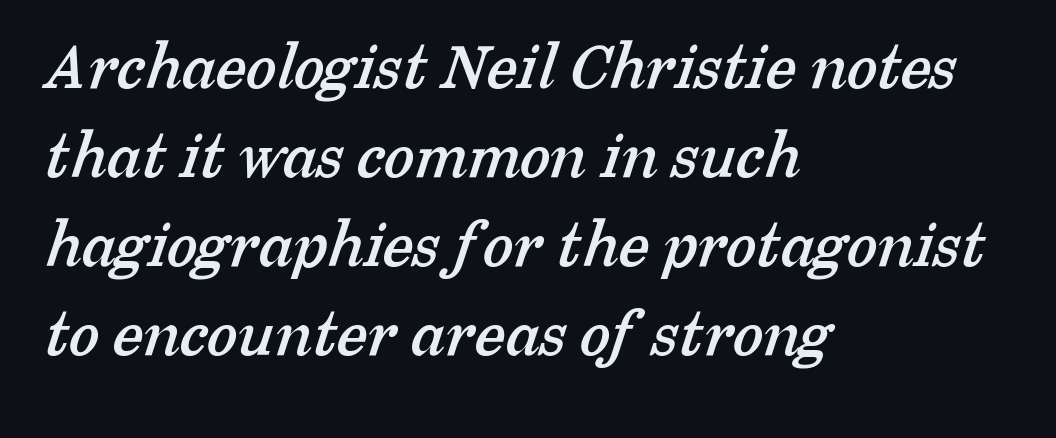
Short and long lines alike share a common starting point at left. Small tapered or slab feet sit at the stroke ends, so this counts as serif. What stands out about the letter spacing? Nothing — it is the standard amount. Spacing verdict: proportional, widths tailored to each character. The space beneath each line is pristine and unruled.
